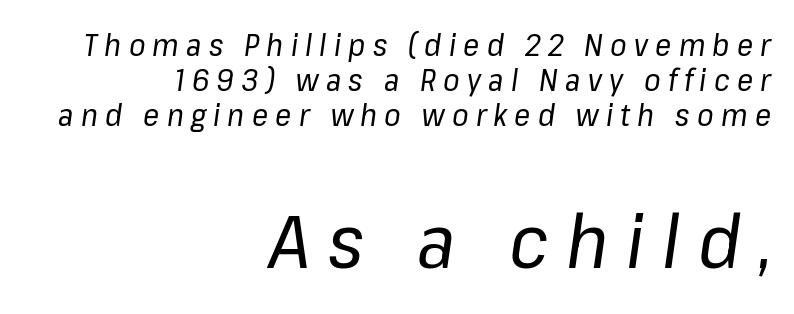
{"italic": "yes", "lean": "right", "slant_degrees": 8, "bold": "no", "weight": "regular", "width": "normal", "stroke_contrast": "low", "x_height": "medium", "monospaced": "no", "underline": "no", "align": "right", "line_spacing_ratio": 1.16, "letter_spacing": "wide", "letter_spacing_em": 0.24, "larger_block": "second", "size_ratio": 2.5, "glyph_px": 75}
